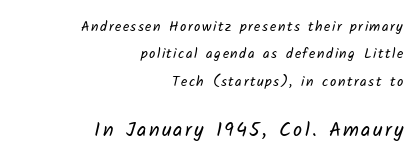
The image shows 20 px text type; set right-aligned, loose line spacing (1.96x), not underlined; the second (bottom) block is 1.43x larger.
